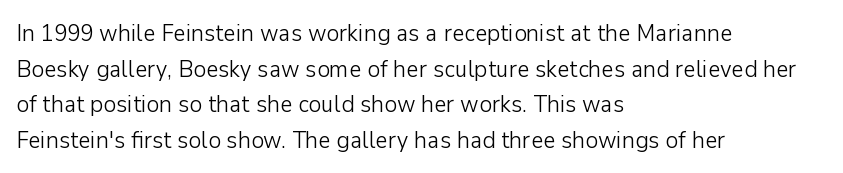
No italicization has been applied; the sample stays upright. Each line starts at the same left margin while the right side varies. Weight: regular or lighter. Compared with typical paragraphs, the rows here are spaced about the same. No extra tracking has been applied to these lines. Any mark beneath the type? The region is blank.
